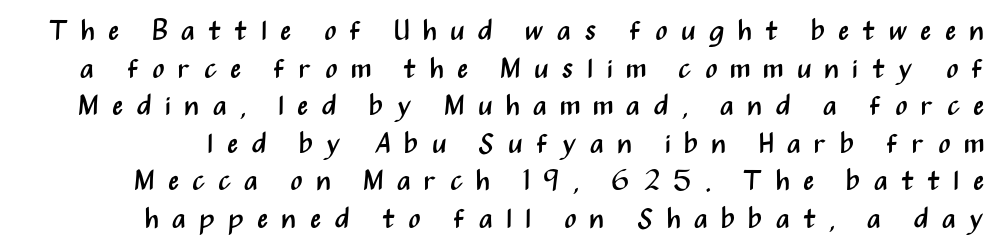
The letters look calm and open, with moderate or lighter stems. Designer's note — italics off, roman on. Observe the wide spacing: letters keep a clear distance from each other. The rendering uses a moderate line-height, typical for paragraphs.
